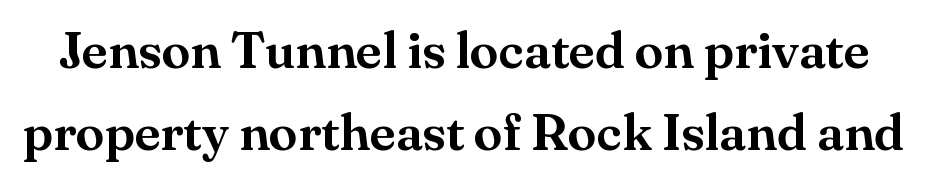
Nobody touched the tracking dial on this one. Descenders hang freely into open space. The rendering uses natural spacing where letterforms have individual widths. Vertically, the passage feels balanced, rows spaced as you'd expect. Does the lettering tilt? It doesn't — this is upright.
